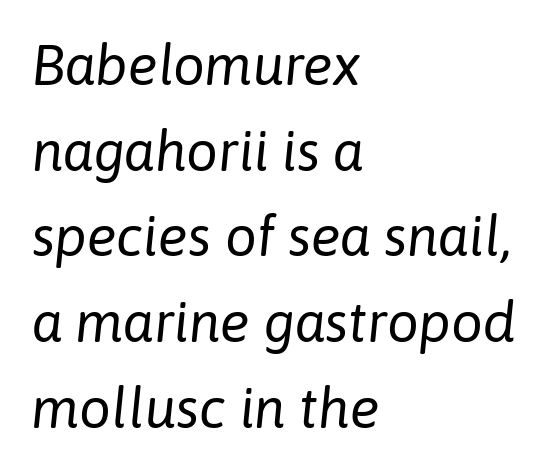
Q: Is the text bold? A: No.
Q: Is the text italic (slanted)? A: Yes, it leans right by about 6 degrees.
Q: Is the text underlined? A: No.
Q: How is the paragraph aligned? A: Left-aligned.
Q: Is the spacing between letters normal or unusually wide? A: Normal.
Q: Is the spacing between lines tight, normal or loose? A: Normal.
Q: Width (condensed, normal, or wide)? A: Normal.
Q: Stroke contrast? A: Low.
Q: x-height? A: Medium.
Q: Monospaced? A: No.
